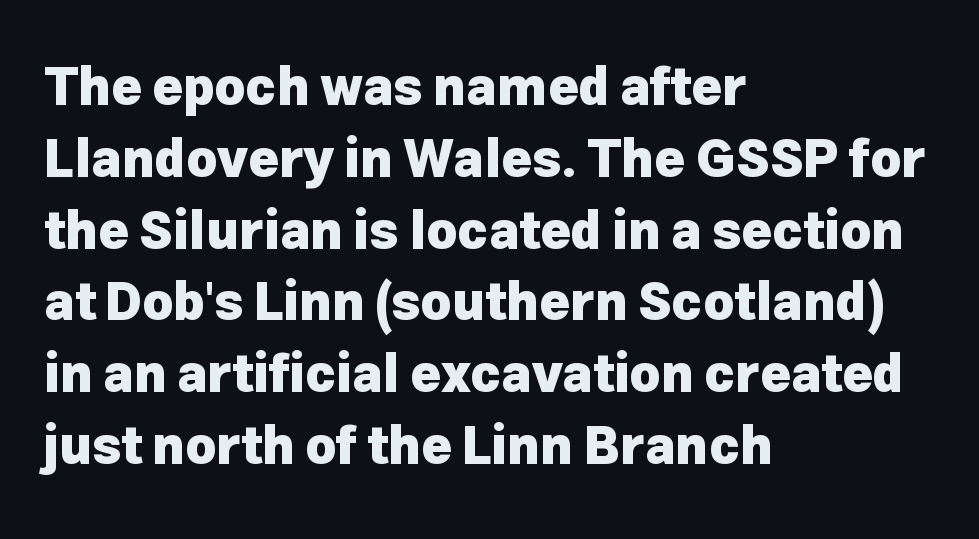
Q: Is the text bold? A: Yes.
Q: Is the text italic (slanted)? A: No, it is upright.
Q: Is the typeface a serif or a sans-serif typeface? A: Sans-serif.
Q: Is the text underlined? A: No.
Q: How is the paragraph aligned? A: Left-aligned.
Q: Is the spacing between letters normal or unusually wide? A: Normal.
Q: Is the spacing between lines tight, normal or loose? A: Normal.
Q: Width (condensed, normal, or wide)? A: Normal.
Q: Stroke contrast? A: Low.
Q: x-height? A: Medium.
Q: Monospaced? A: No.
